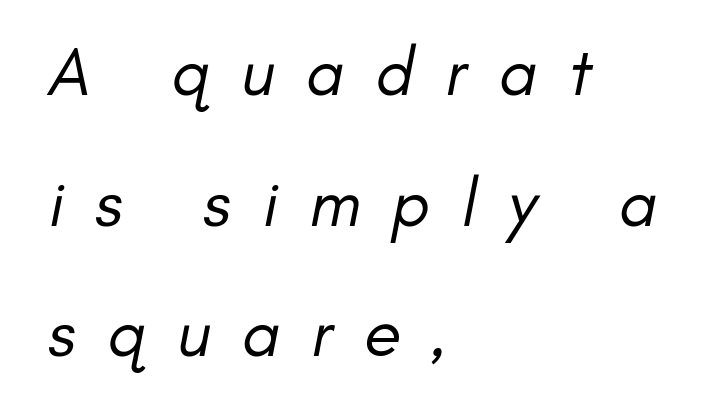
The rendering uses a large line-height, opening up the rows. Letter spacing: wide. The typeface chosen for these lines omits serifs. No chunkiness to these letters — they're not bold.
